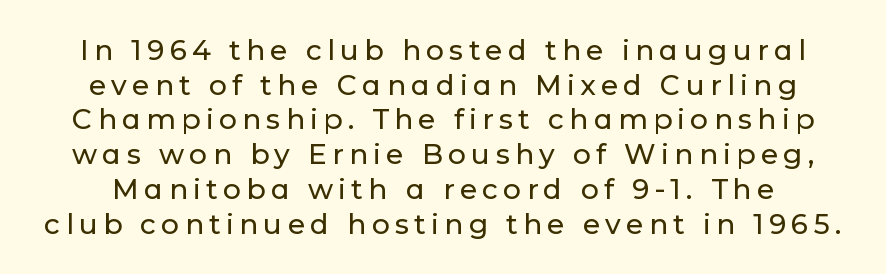
{"serif": "no", "italic": "no", "width": "normal", "stroke_contrast": "low", "x_height": "medium", "monospaced": "no", "underline": "no", "line_spacing_ratio": 1.24, "glyph_px": 28}
